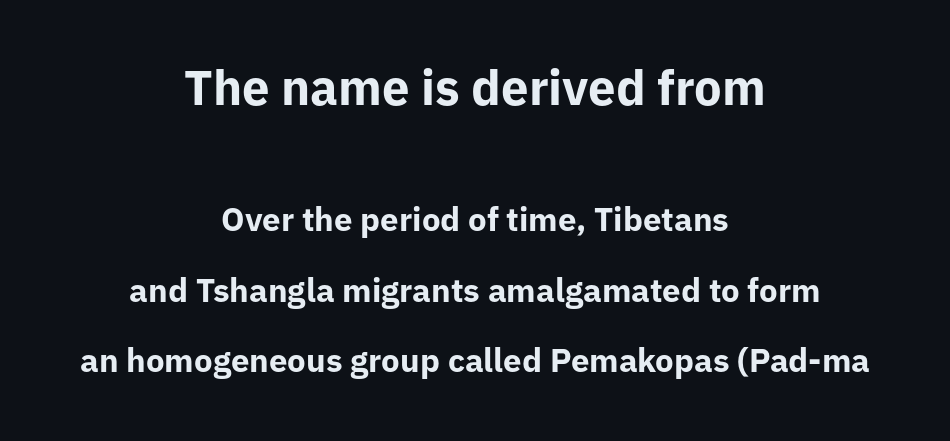
Descender tails drop into unmarked territory. The letters carry no serifs — their stems end cleanly without finishing strokes. Two sizes are in play, and the larger belongs to the first block. Ascenders rise straight up at ninety degrees.
